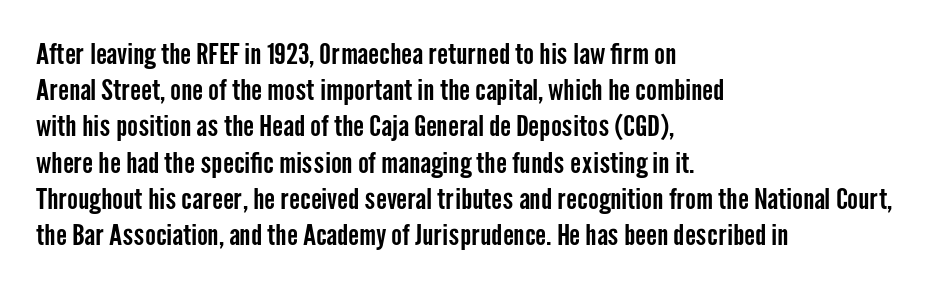
{"serif": "no", "italic": "no", "width": "condensed", "stroke_contrast": "low", "x_height": "medium", "monospaced": "no", "underline": "no", "align": "left", "line_spacing": "normal", "line_spacing_ratio": 1.25, "letter_spacing": "normal", "letter_spacing_em": 0.0, "glyph_px": 29}
